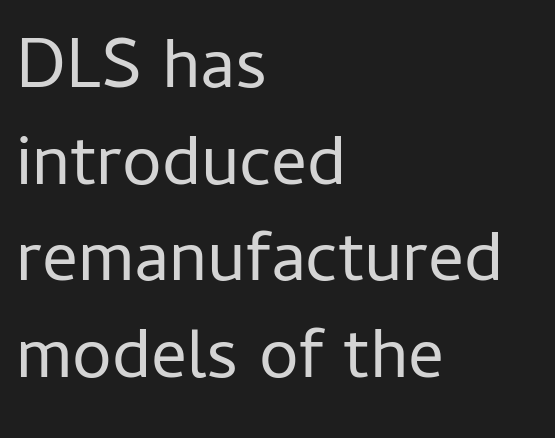
Q: Is the text bold? A: No.
Q: Is the text italic (slanted)? A: No, it is upright.
Q: Is the typeface a serif or a sans-serif typeface? A: Sans-serif.
Q: Is the text underlined? A: No.
Q: How is the paragraph aligned? A: Left-aligned.
Q: Is the spacing between letters normal or unusually wide? A: Normal.
Q: Is the spacing between lines tight, normal or loose? A: Normal.
Q: Width (condensed, normal, or wide)? A: Normal.
Q: Stroke contrast? A: Low.
Q: x-height? A: Medium.
Q: Monospaced? A: No.
